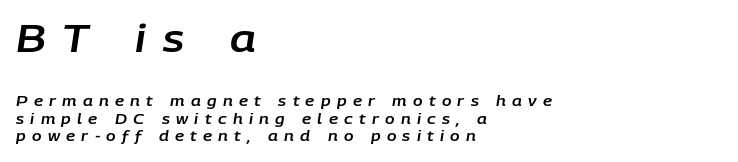
Q: Is the text italic (slanted)? A: Yes, it leans right by about 9 degrees.
Q: Is the text underlined? A: No.
Q: How is the paragraph aligned? A: Left-aligned.
Q: Is the spacing between letters normal or unusually wide? A: Unusually wide.
Q: Is the spacing between lines tight, normal or loose? A: Normal.
Q: Which block of text is set in a larger size, the first (top) or the second (bottom)? A: The first (top) one.
Q: Width (condensed, normal, or wide)? A: Normal.
Q: Stroke contrast? A: Low.
Q: x-height? A: Large.
Q: Monospaced? A: No.
